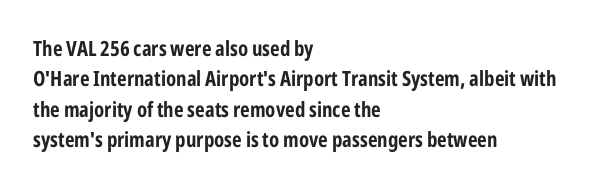
{"italic": "no", "bold": "yes", "underline": "no", "align": "left", "line_spacing": "normal", "line_spacing_ratio": 1.45, "letter_spacing": "normal", "letter_spacing_em": 0.0, "glyph_px": 21}
